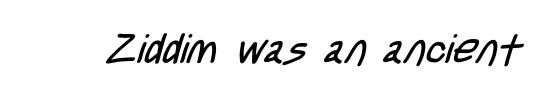
Q: Is the text bold? A: No.
Q: Is the typeface a serif or a sans-serif typeface? A: Sans-serif.
Q: Is the text underlined? A: No.
Q: Is the spacing between letters normal or unusually wide? A: Normal.
Q: Width (condensed, normal, or wide)? A: Condensed.
Q: Stroke contrast? A: Low.
Q: x-height? A: Large.
Q: Monospaced? A: No.
